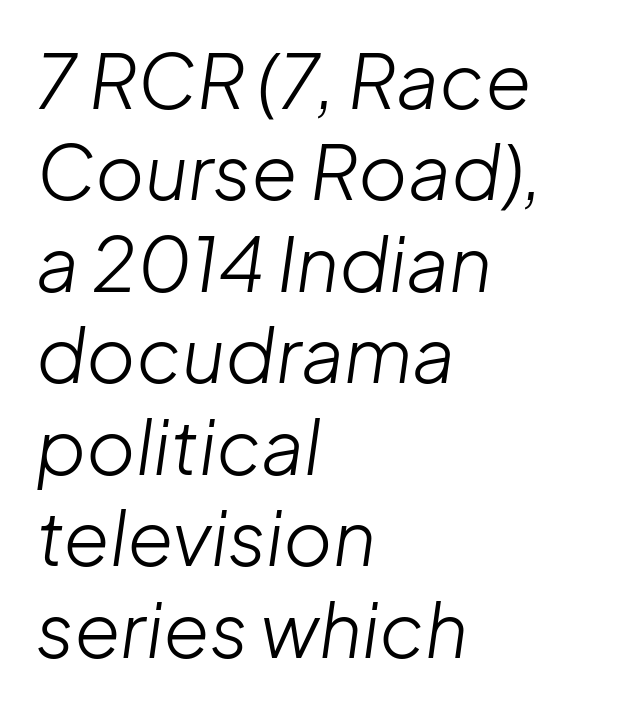
Q: Is the text bold? A: No.
Q: Is the text italic (slanted)? A: Yes, it leans right by about 8 degrees.
Q: Is the text underlined? A: No.
Q: How is the paragraph aligned? A: Left-aligned.
Q: Is the spacing between letters normal or unusually wide? A: Normal.
Q: Width (condensed, normal, or wide)? A: Normal.
Q: Stroke contrast? A: Low.
Q: x-height? A: Medium.
Q: Monospaced? A: No.
